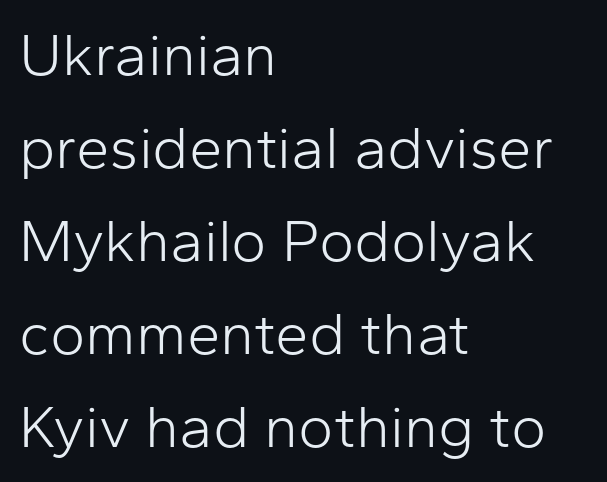
Q: Is the text bold? A: No.
Q: Is the text italic (slanted)? A: No, it is upright.
Q: Is the typeface a serif or a sans-serif typeface? A: Sans-serif.
Q: Is the text underlined? A: No.
Q: How is the paragraph aligned? A: Left-aligned.
Q: Is the spacing between letters normal or unusually wide? A: Normal.
Q: Is the spacing between lines tight, normal or loose? A: Normal.
Q: Width (condensed, normal, or wide)? A: Normal.
Q: Stroke contrast? A: Low.
Q: x-height? A: Medium.
Q: Monospaced? A: No.
